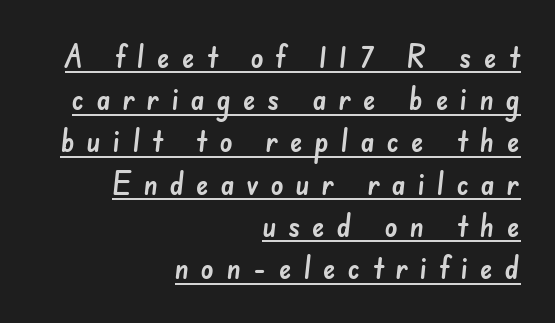
The image shows 32 px sans-serif type; set right-aligned, normal line spacing (1.32x), unusually wide letter spacing (+0.37 em), underlined; low stroke contrast and a small x-height.
